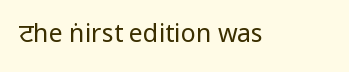
The rendering keeps characters at their native spacing. The font sits on the lighter half of the weight spectrum, regular included. Quick note: underline off. Is there any slant? The stems are plumb.
